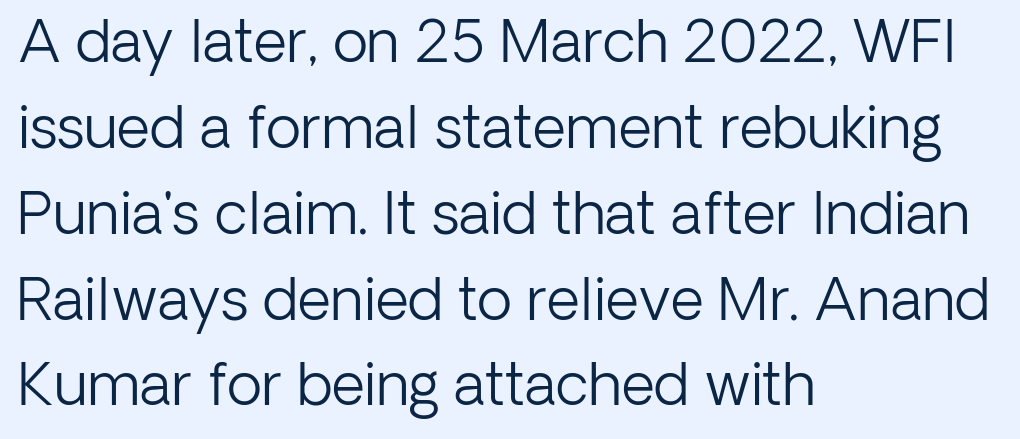
The font family rendered here belongs to the sans-serif group. Words appear dense and cohesive because spacing is normal. This sample uses an upright cut, with every glyph sitting square on the baseline. The letterforms sit at book weight or below. Each row of text sits above clean, open space.
